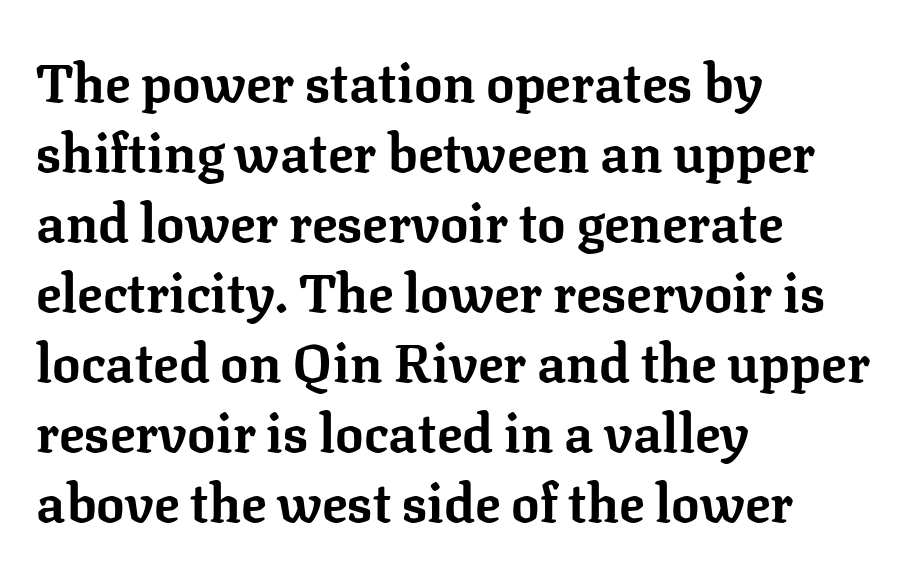
Q: Is the text bold? A: Yes.
Q: Is the text italic (slanted)? A: No, it is upright.
Q: Is the typeface a serif or a sans-serif typeface? A: Serif.
Q: Is the text underlined? A: No.
Q: How is the paragraph aligned? A: Left-aligned.
Q: Is the spacing between letters normal or unusually wide? A: Normal.
Q: Is the spacing between lines tight, normal or loose? A: Normal.
Q: Width (condensed, normal, or wide)? A: Normal.
Q: Stroke contrast? A: Low.
Q: x-height? A: Medium.
Q: Monospaced? A: No.
